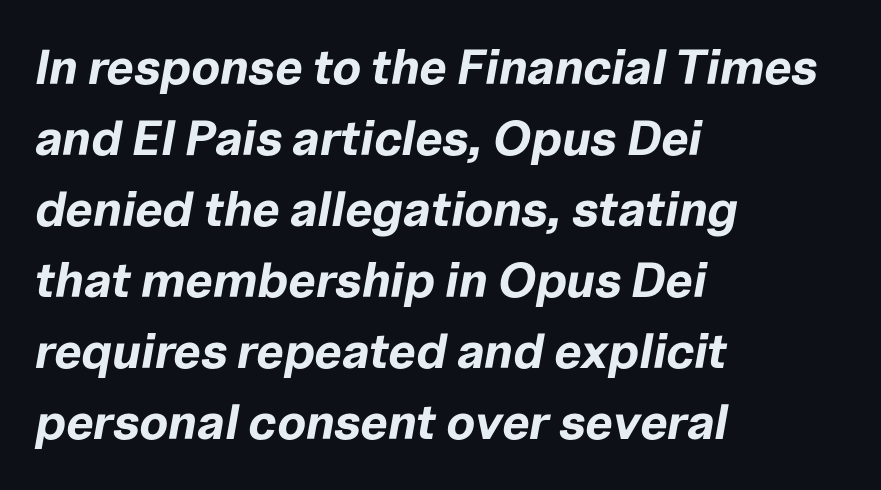
{"italic": "yes", "lean": "right", "slant_degrees": 10, "bold": "yes", "weight": "bold", "width": "normal", "stroke_contrast": "low", "x_height": "medium", "monospaced": "no", "underline": "no", "align": "left", "line_spacing": "normal", "line_spacing_ratio": 1.45, "letter_spacing": "normal", "letter_spacing_em": 0.0, "glyph_px": 49}
